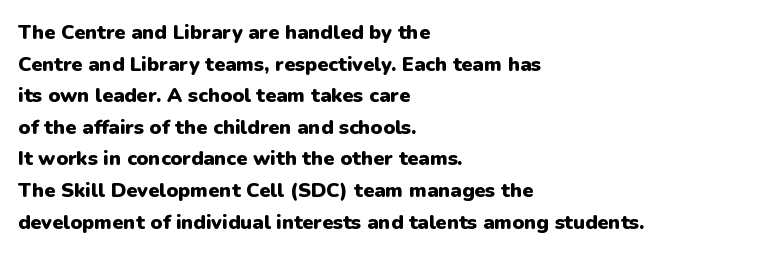
{"italic": "no", "bold": "yes", "underline": "no", "align": "left", "line_spacing": "normal", "line_spacing_ratio": 1.58, "letter_spacing": "normal", "letter_spacing_em": 0.0, "glyph_px": 20}
